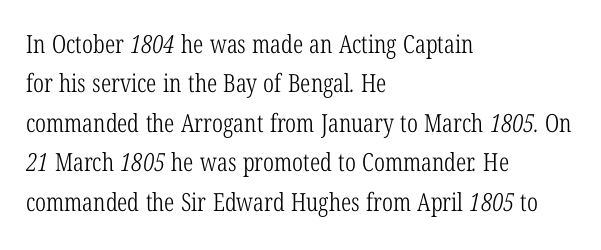
Descenders are the only things crossing below the line. Unbolded letterforms with no extra heft. The rows are spaced the way most documents space them. Where is the straight margin? On the left.
